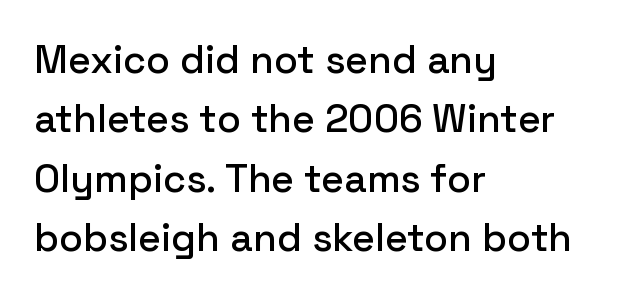
Q: Is the text italic (slanted)? A: No, it is upright.
Q: Is the typeface a serif or a sans-serif typeface? A: Sans-serif.
Q: Is the text underlined? A: No.
Q: How is the paragraph aligned? A: Left-aligned.
Q: Is the spacing between letters normal or unusually wide? A: Normal.
Q: Is the spacing between lines tight, normal or loose? A: Normal.
Q: Width (condensed, normal, or wide)? A: Normal.
Q: Stroke contrast? A: Low.
Q: x-height? A: Medium.
Q: Monospaced? A: No.
